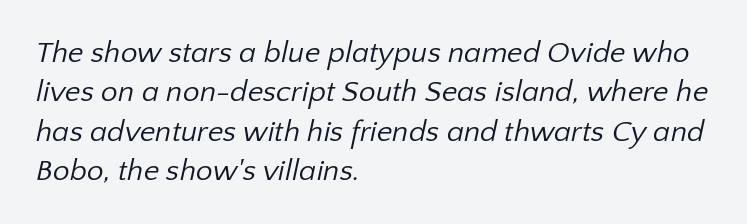
The image shows 30 px regular-weight sans-serif type; set left-aligned, normal line spacing (1.31x), normal letter spacing, not underlined; low stroke contrast and a medium x-height.
